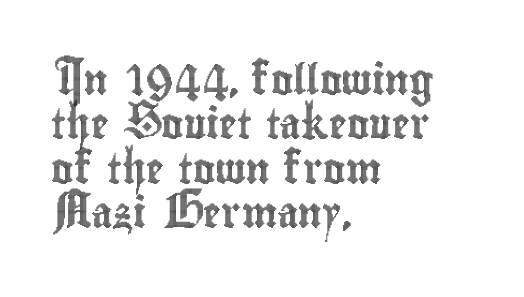
Q: Is the text italic (slanted)? A: No, it is upright.
Q: Is the text underlined? A: No.
Q: How is the paragraph aligned? A: Left-aligned.
Q: Is the spacing between letters normal or unusually wide? A: Normal.
Q: Is the spacing between lines tight, normal or loose? A: Normal.
Q: Width (condensed, normal, or wide)? A: Condensed.
Q: x-height? A: Small.
Q: Monospaced? A: No.
